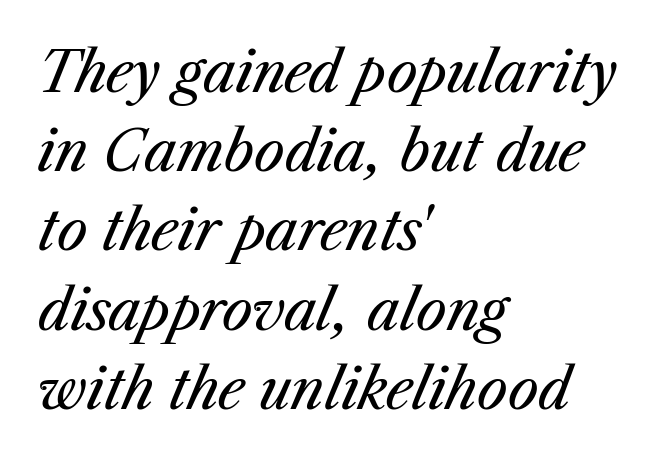
Q: Is the text bold? A: No.
Q: Is the text italic (slanted)? A: Yes, it leans right by about 23 degrees.
Q: Is the text underlined? A: No.
Q: How is the paragraph aligned? A: Left-aligned.
Q: Is the spacing between letters normal or unusually wide? A: Normal.
Q: Is the spacing between lines tight, normal or loose? A: Normal.
Q: Width (condensed, normal, or wide)? A: Normal.
Q: Stroke contrast? A: Medium.
Q: x-height? A: Medium.
Q: Monospaced? A: No.
